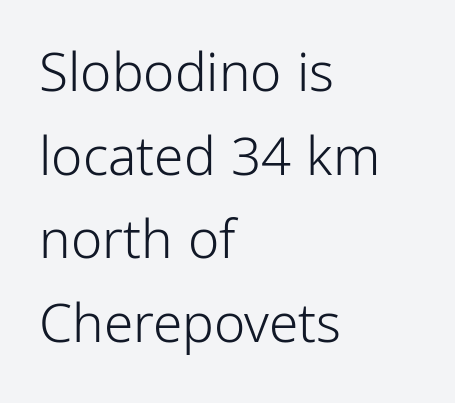
The letters stand straight up with perfectly vertical stems. Words appear dense and cohesive because spacing is normal. Think of a printed novel: that variable character pitch is what you see here. Stems and bowls with no extra thickness — not bold. Nothing sits at the stroke ends, so this counts as sans-serif.
